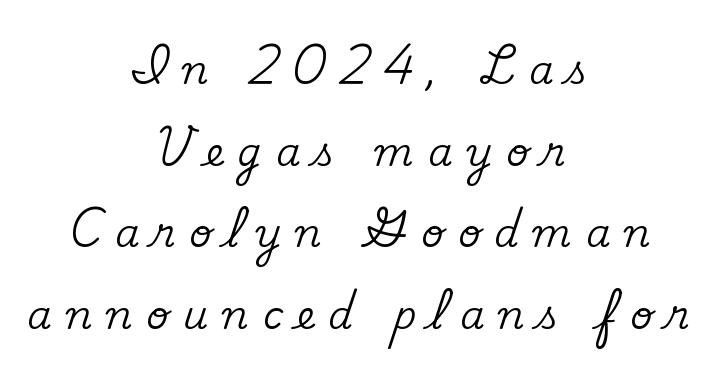
The image shows 39 px text type; set centered, loose line spacing (2.09x), unusually wide letter spacing (+0.36 em), not underlined; medium stroke contrast and a small x-height.
